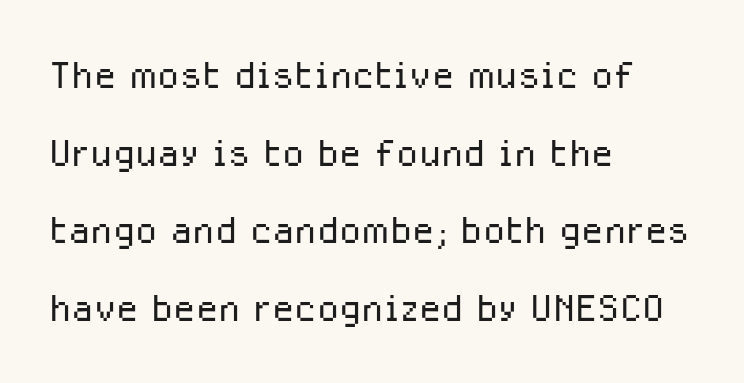
The image shows 51 px light sans-serif type, upright; set left-aligned, normal line spacing (1.52x), normal letter spacing, not underlined; low stroke contrast and a medium x-height.
